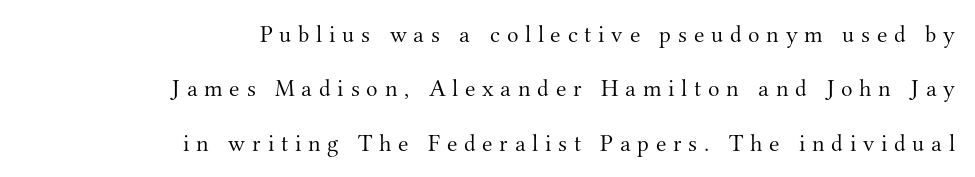
{"italic": "no", "bold": "no", "underline": "no", "align": "right", "line_spacing": "loose", "line_spacing_ratio": 2.27, "letter_spacing": "wide", "letter_spacing_em": 0.28, "glyph_px": 24}
